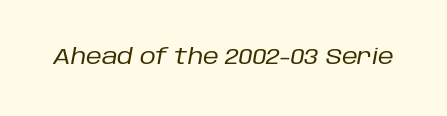
{"italic": "yes", "lean": "right", "slant_degrees": 10, "bold": "no", "underline": "no", "letter_spacing": "normal", "letter_spacing_em": 0.0, "glyph_px": 22}
